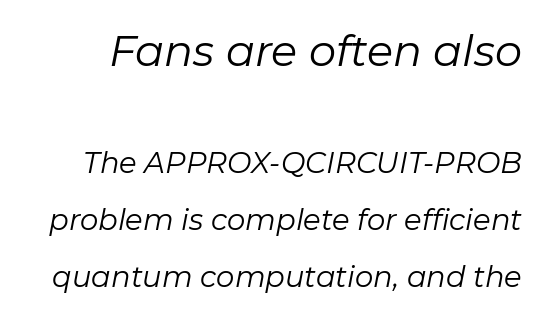
Q: Is the text bold? A: No.
Q: Is the text italic (slanted)? A: Yes, it leans right by about 11 degrees.
Q: Is the text underlined? A: No.
Q: Is the spacing between letters normal or unusually wide? A: Normal.
Q: Is the spacing between lines tight, normal or loose? A: Loose.
Q: Which block of text is set in a larger size, the first (top) or the second (bottom)? A: The first (top) one.
Q: Width (condensed, normal, or wide)? A: Normal.
Q: Stroke contrast? A: Low.
Q: x-height? A: Medium.
Q: Monospaced? A: No.
